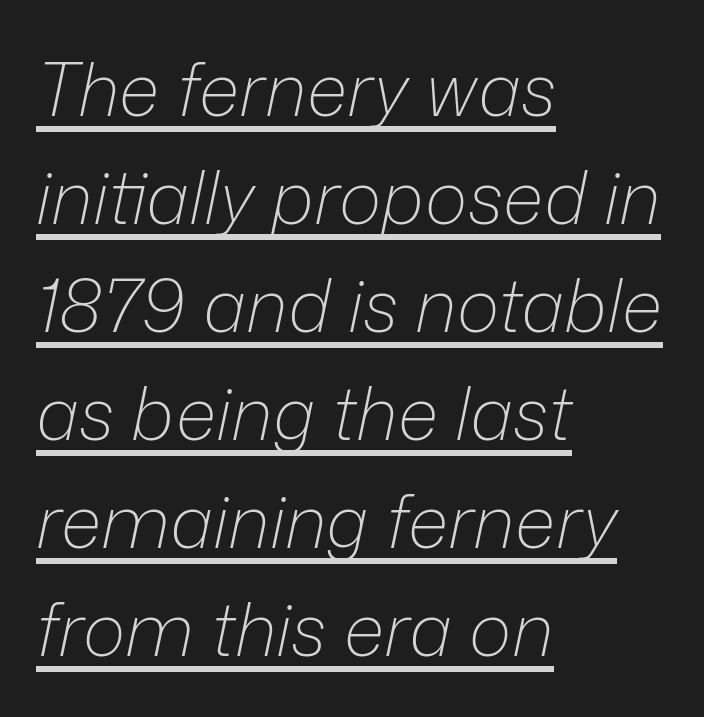
The vertical gap from one line to the next is medium. The passage shown leans; its letterforms are oblique. Inter-character spacing is left at the font's built-in metrics. Counters stay open thanks to moderate or lighter strokes. A classic flush-left, rag-right setting is used for this passage. Every word sits above its own underline.
